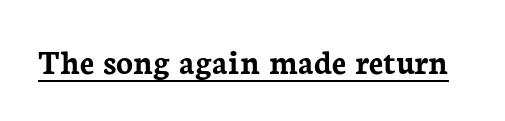
The letters are bold, with thick, heavy strokes. Spacing between characters is what you'd get straight out of the box. Is this a fixed-width face? No — the glyphs have proportional, varying widths. The letters stand upright; this is a roman face. Quick note: underline on. Each letter's strokes conclude with small projecting serifs.
